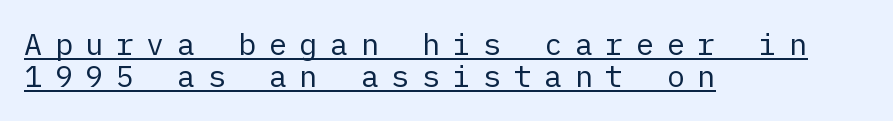
{"serif": "no", "italic": "no", "bold": "no", "weight": "regular", "width": "normal", "stroke_contrast": "low", "x_height": "medium", "underline": "yes", "align": "left", "line_spacing": "tight", "line_spacing_ratio": 1.08, "letter_spacing": "wide", "letter_spacing_em": 0.42, "glyph_px": 30}
